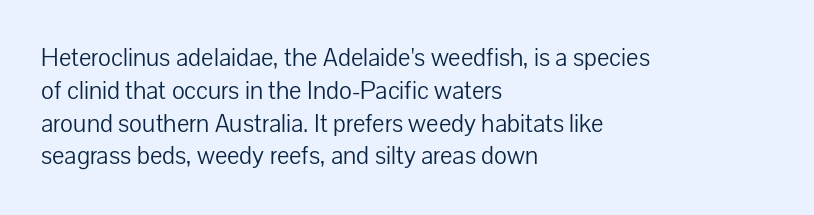
The image shows 26 px text type, upright; set left-aligned, normal line spacing (1.26x), normal letter spacing, not underlined.
